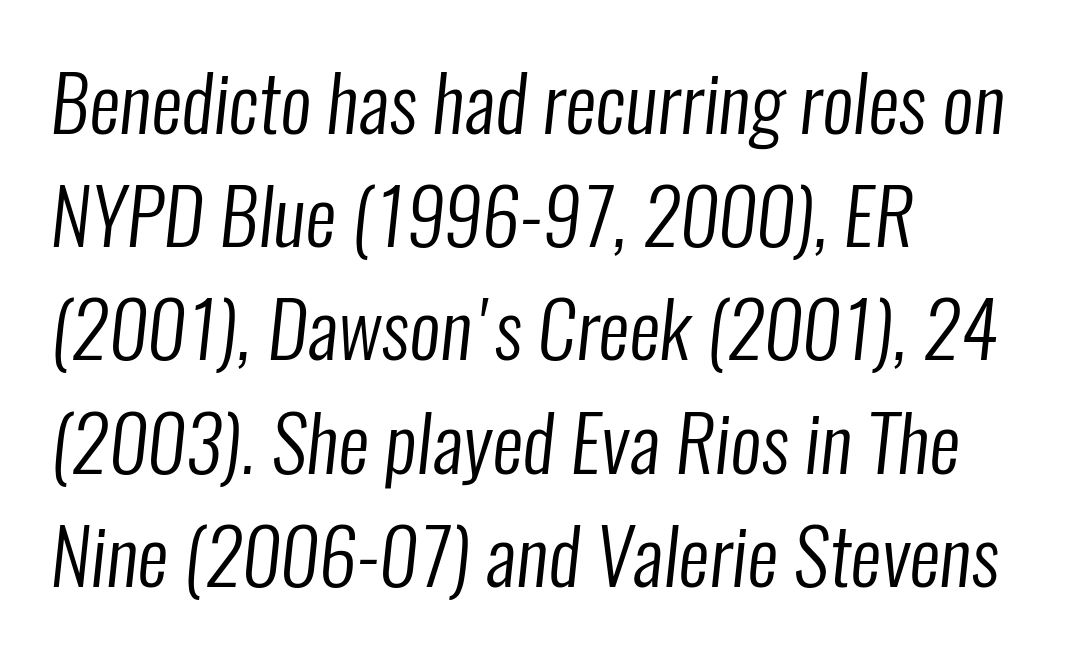
Q: Is the text bold? A: No.
Q: Is the typeface a serif or a sans-serif typeface? A: Sans-serif.
Q: Is the text underlined? A: No.
Q: How is the paragraph aligned? A: Left-aligned.
Q: Is the spacing between letters normal or unusually wide? A: Normal.
Q: Is the spacing between lines tight, normal or loose? A: Normal.
Q: Width (condensed, normal, or wide)? A: Condensed.
Q: Stroke contrast? A: Low.
Q: x-height? A: Medium.
Q: Monospaced? A: No.
